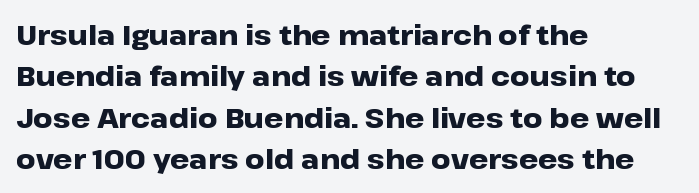
Q: Is the text bold? A: Yes.
Q: Is the text italic (slanted)? A: No, it is upright.
Q: Is the text underlined? A: No.
Q: How is the paragraph aligned? A: Left-aligned.
Q: Is the spacing between letters normal or unusually wide? A: Normal.
Q: Is the spacing between lines tight, normal or loose? A: Normal.
